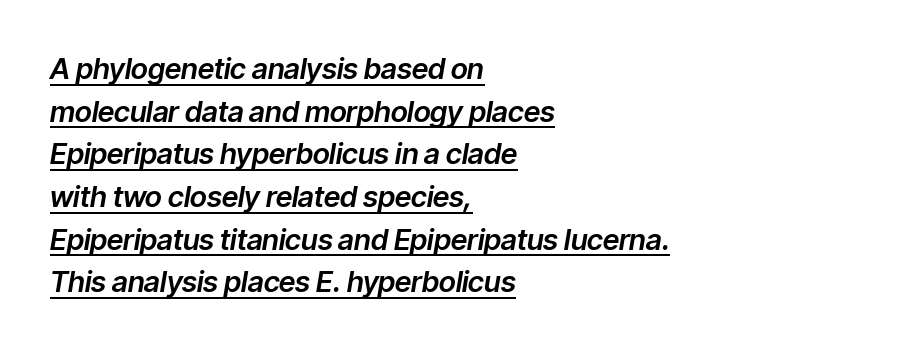
{"italic": "yes", "lean": "right", "slant_degrees": 9, "width": "normal", "stroke_contrast": "low", "x_height": "medium", "monospaced": "no", "underline": "yes", "align": "left", "line_spacing": "normal", "line_spacing_ratio": 1.47, "letter_spacing": "normal", "letter_spacing_em": 0.0, "glyph_px": 29}
